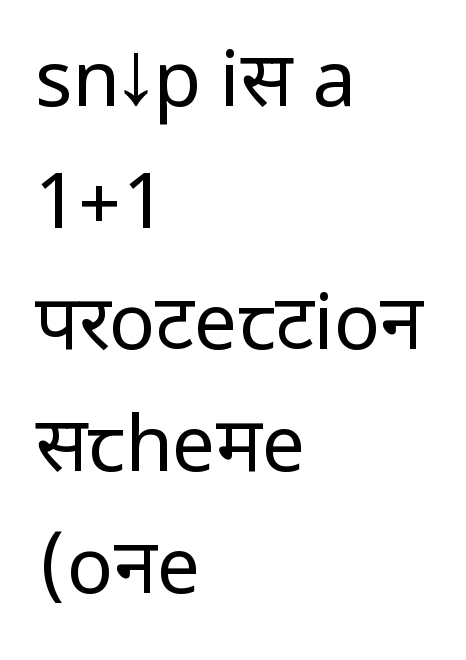
The image shows 77 px regular-weight, condensed sans-serif type, upright; set left-aligned, normal line spacing (1.58x), normal letter spacing, not underlined; low stroke contrast.
